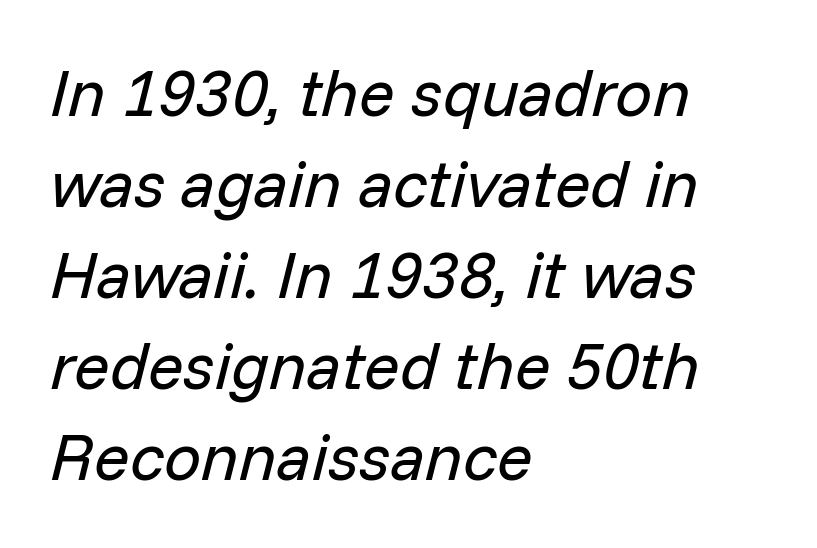
The image shows 66 px regular-weight type, italic (leaning right); set left-aligned, normal line spacing (1.38x), normal letter spacing, not underlined; low stroke contrast and a medium x-height.
